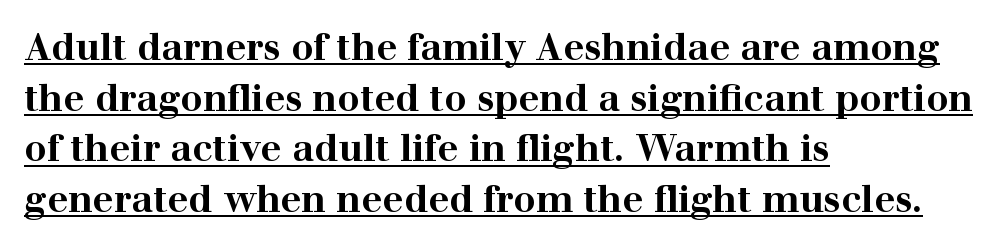
The image shows 37 px bold, wide serif type, upright; set left-aligned, normal line spacing (1.37x), normal letter spacing, underlined; high stroke contrast and a medium x-height.
